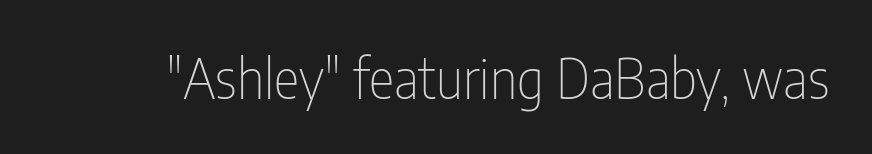
Q: Is the text bold? A: No.
Q: Is the text italic (slanted)? A: No, it is upright.
Q: Is the typeface a serif or a sans-serif typeface? A: Sans-serif.
Q: Is the text underlined? A: No.
Q: Is the spacing between letters normal or unusually wide? A: Normal.
Q: Width (condensed, normal, or wide)? A: Condensed.
Q: Stroke contrast? A: Low.
Q: x-height? A: Medium.
Q: Monospaced? A: No.
